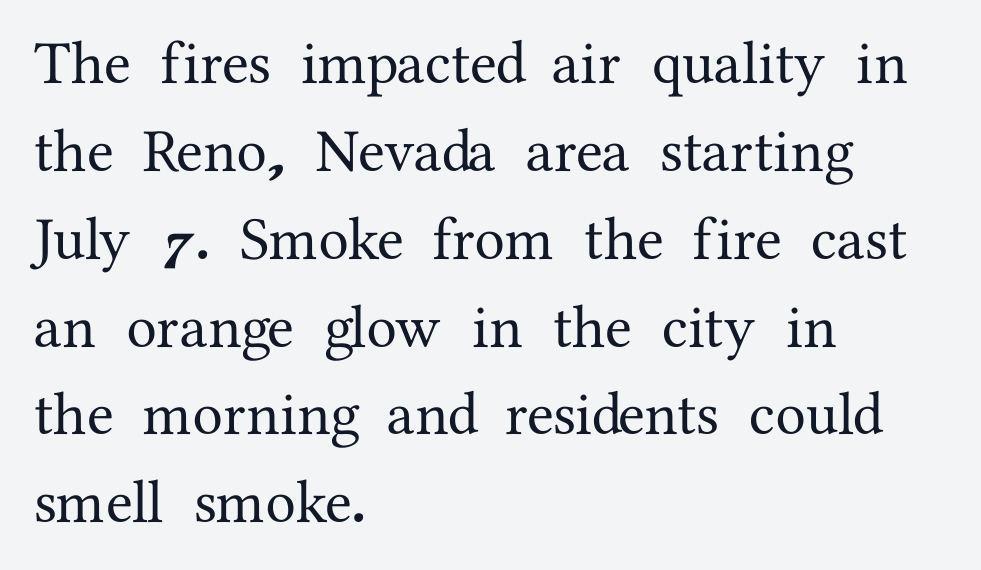
Note the varied advance widths — an 'i' is clearly narrower than an 'm'. Decoration check: the copy has no underline. Classification — serif. The type sits square on the baseline with zero lean.
